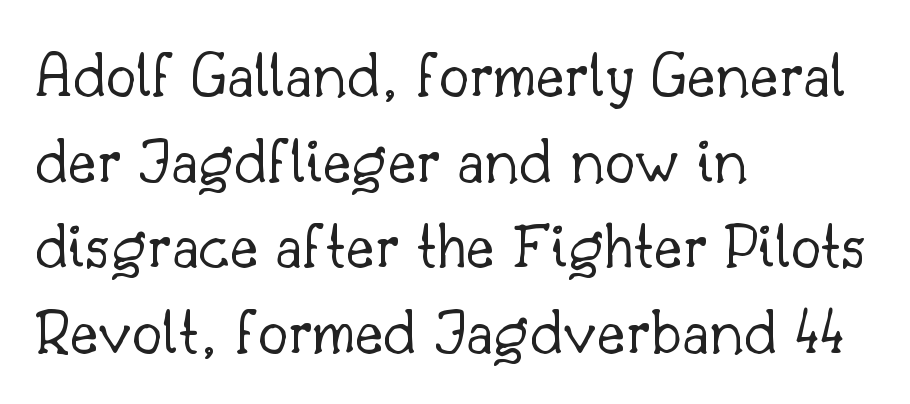
{"italic": "no", "bold": "no", "weight": "light", "width": "normal", "stroke_contrast": "low", "x_height": "small", "monospaced": "no", "underline": "no", "align": "left", "line_spacing": "normal", "line_spacing_ratio": 1.26, "letter_spacing": "normal", "letter_spacing_em": 0.0, "glyph_px": 68}
